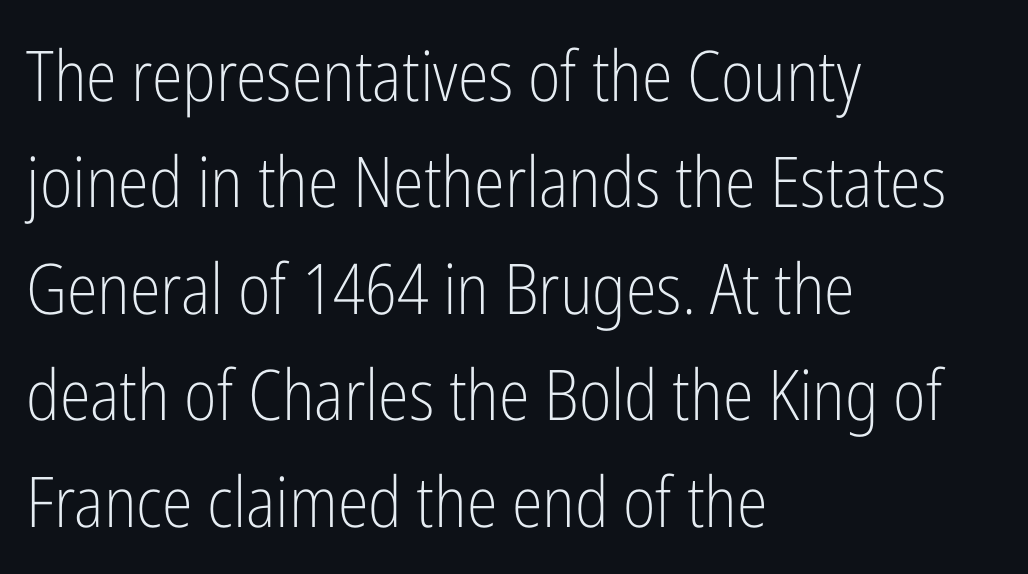
Q: Is the text bold? A: No.
Q: Is the text italic (slanted)? A: No, it is upright.
Q: Is the typeface a serif or a sans-serif typeface? A: Sans-serif.
Q: Is the text underlined? A: No.
Q: How is the paragraph aligned? A: Left-aligned.
Q: Is the spacing between letters normal or unusually wide? A: Normal.
Q: Is the spacing between lines tight, normal or loose? A: Normal.
Q: Width (condensed, normal, or wide)? A: Condensed.
Q: Stroke contrast? A: Low.
Q: x-height? A: Medium.
Q: Monospaced? A: No.
